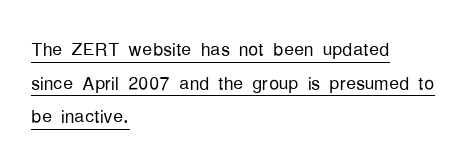
The image shows 25 px text type, upright; set left-aligned, normal line spacing (1.35x), normal letter spacing, underlined.
